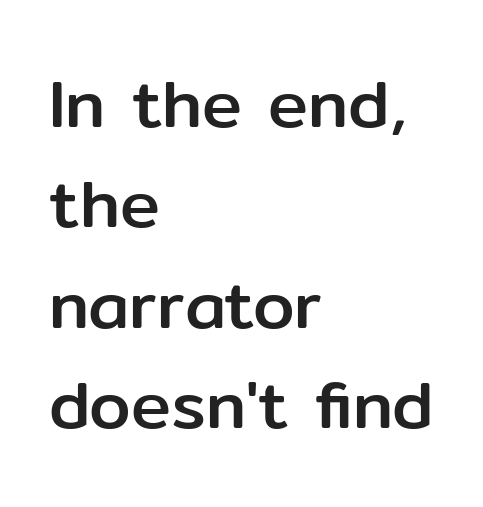
Q: Is the text italic (slanted)? A: No, it is upright.
Q: Is the typeface a serif or a sans-serif typeface? A: Sans-serif.
Q: Is the text underlined? A: No.
Q: How is the paragraph aligned? A: Left-aligned.
Q: Is the spacing between letters normal or unusually wide? A: Normal.
Q: Is the spacing between lines tight, normal or loose? A: Normal.
Q: Width (condensed, normal, or wide)? A: Normal.
Q: Stroke contrast? A: Low.
Q: x-height? A: Medium.
Q: Monospaced? A: No.
